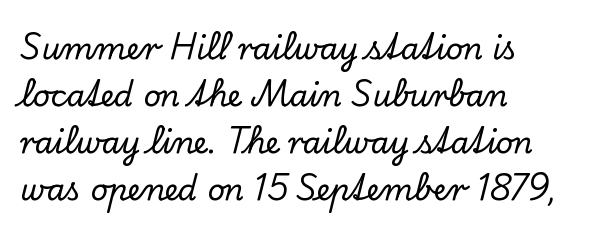
What's the leading like? Ordinary, nothing unusual. These lines are rendered in a variable-pitch font. Is this a sans? No — the strokes have serifs. Inter-character spacing is left at the font's built-in metrics. Left-aligned paragraph, ragged on the right.
